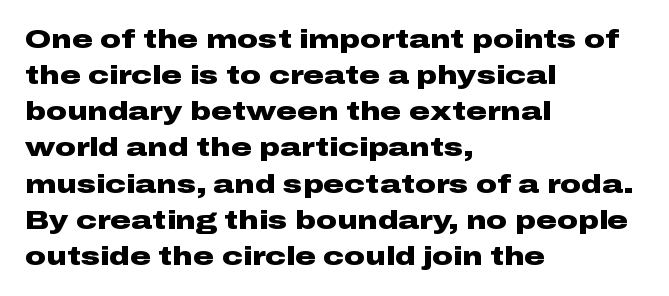
The image shows 26 px bold type, upright; set left-aligned, normal line spacing (1.39x), normal letter spacing, not underlined.
